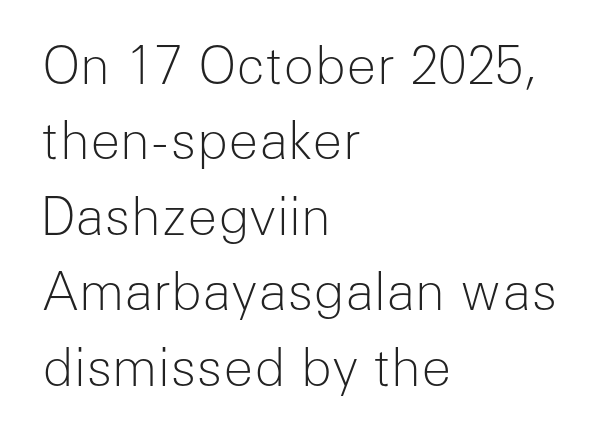
Q: Is the text bold? A: No.
Q: Is the text italic (slanted)? A: No, it is upright.
Q: Is the typeface a serif or a sans-serif typeface? A: Sans-serif.
Q: Is the text underlined? A: No.
Q: How is the paragraph aligned? A: Left-aligned.
Q: Is the spacing between letters normal or unusually wide? A: Normal.
Q: Is the spacing between lines tight, normal or loose? A: Normal.
Q: Width (condensed, normal, or wide)? A: Normal.
Q: Stroke contrast? A: Low.
Q: x-height? A: Medium.
Q: Monospaced? A: No.
